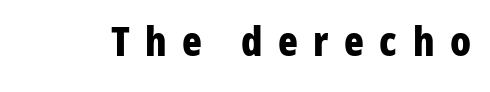
A typesetter would call this heavily tracked-out type. Is there any slant? The stems are plumb. Chunky letters — that's bold for sure. Each row of text sits above clean, open space. Is this a fixed-width face? No — the glyphs have proportional, varying widths.
